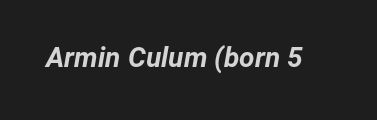
Words appear dense and cohesive because spacing is normal. The font is running at its bold setting. The font's italic variant was chosen for this text. Unmarked baselines from the first word to the last. The letters advance in unequal steps, a hallmark of proportional type.
